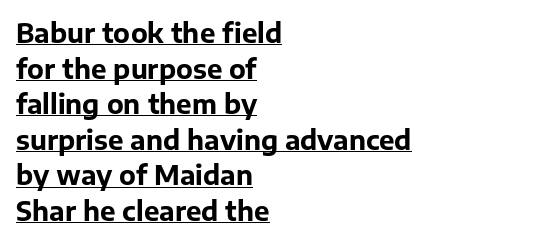
{"italic": "no", "bold": "yes", "underline": "yes", "align": "left", "line_spacing": "normal", "line_spacing_ratio": 1.37, "letter_spacing": "normal", "letter_spacing_em": 0.0, "glyph_px": 26}
